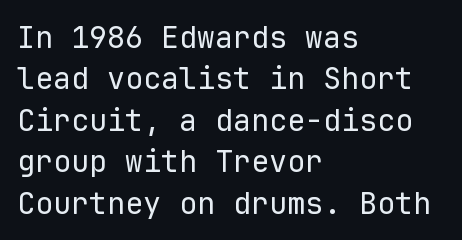
These lines stack with their left ends in a neat column. Is the type heavy? It reads as light-to-regular instead. The passage shown stacks its lines at a standard gap. The passage shown is typed in a monospace face where columns stay perfectly aligned. Anything drawn beneath the words? Only blank space.
